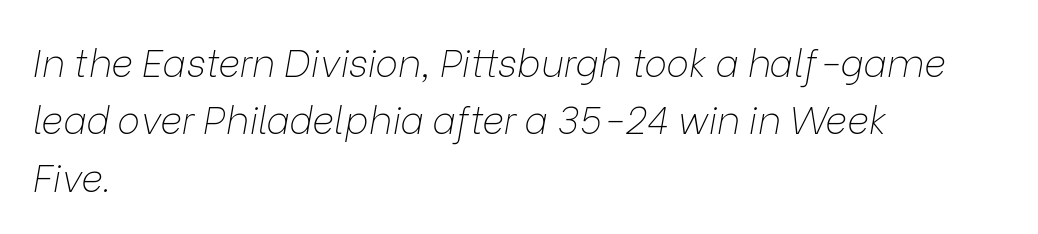
Reading down the column, the eye jumps a familiar distance to each next line. Caption: multi-line text, flush left, ragged right. In terms of posture, this sample is oblique. Each letter keeps its own natural width here, so spacing adapts to shape.
